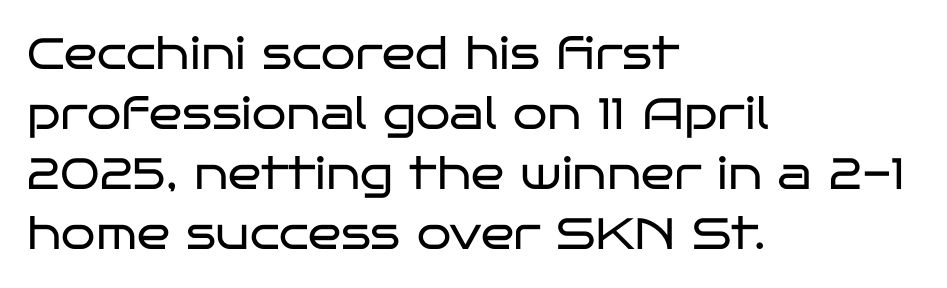
{"serif": "no", "italic": "no", "bold": "no", "weight": "regular", "width": "wide", "stroke_contrast": "low", "x_height": "large", "monospaced": "no", "underline": "no", "align": "left", "line_spacing": "normal", "line_spacing_ratio": 1.36, "letter_spacing": "normal", "letter_spacing_em": 0.0, "glyph_px": 44}
